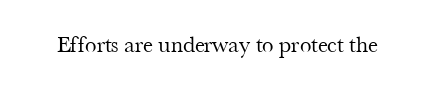
Q: Is the text bold? A: No.
Q: Is the text italic (slanted)? A: No, it is upright.
Q: Is the text underlined? A: No.
Q: Is the spacing between letters normal or unusually wide? A: Normal.
